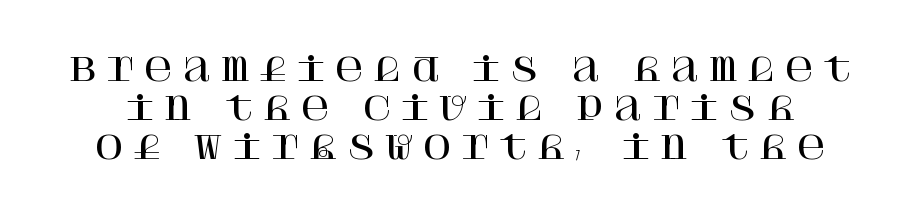
Only glyphs here, with clear space below each row. The rendering inserts visible extra space after every character. These lines are composed in type with serifs. When letters stand straight like this, we call the style roman or upright.
